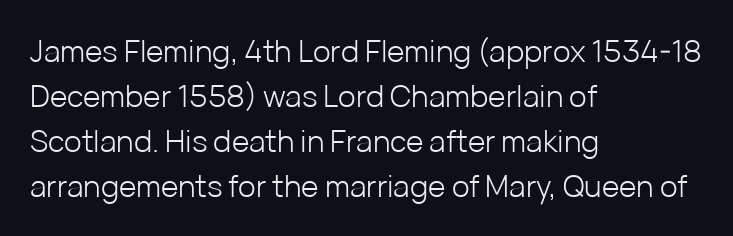
The image shows 30 px light sans-serif type, upright; set left-aligned, normal line spacing (1.5x), normal letter spacing, not underlined; low stroke contrast and a medium x-height.
